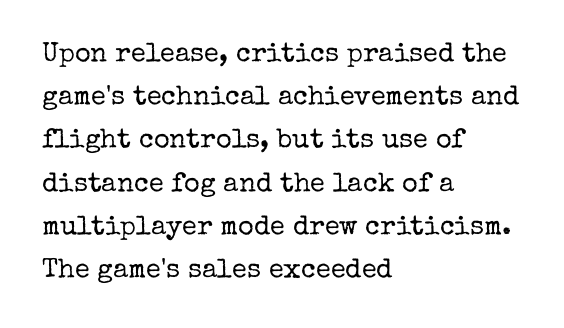
{"italic": "no", "bold": "no", "underline": "no", "align": "left", "line_spacing": "normal", "line_spacing_ratio": 1.6, "letter_spacing": "normal", "letter_spacing_em": 0.0, "glyph_px": 27}
